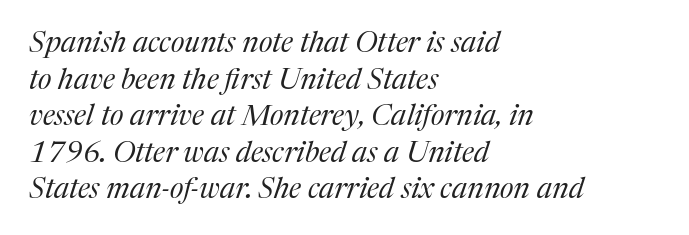
Q: Is the text bold? A: No.
Q: Is the text italic (slanted)? A: Yes, it leans right by about 17 degrees.
Q: Is the typeface a serif or a sans-serif typeface? A: Serif.
Q: Is the text underlined? A: No.
Q: How is the paragraph aligned? A: Left-aligned.
Q: Is the spacing between letters normal or unusually wide? A: Normal.
Q: Is the spacing between lines tight, normal or loose? A: Normal.
Q: Width (condensed, normal, or wide)? A: Normal.
Q: Stroke contrast? A: Medium.
Q: x-height? A: Medium.
Q: Monospaced? A: No.
